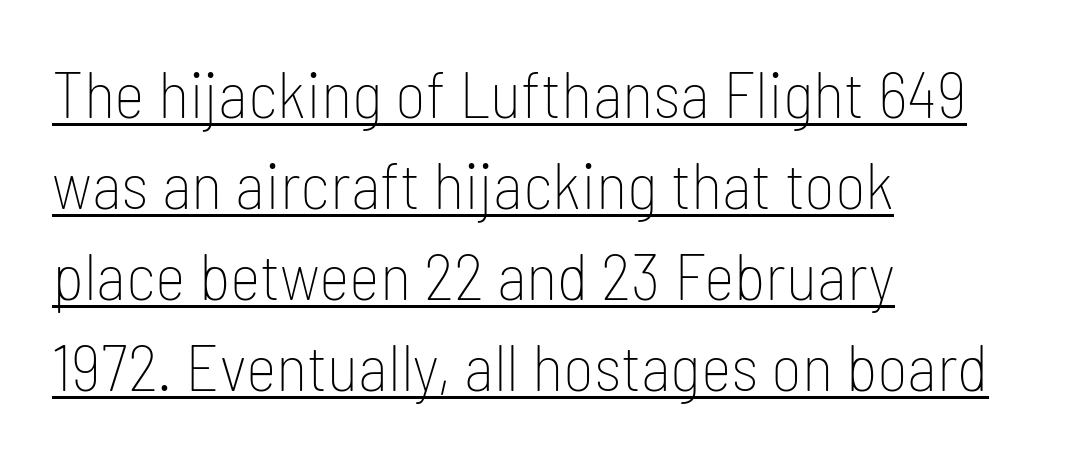
Caption: multi-line text, flush left, ragged right. Nothing heavy about these letters — not bold at all. The type sits square on the baseline with zero lean. Observe the absence of serifs on each vertical stroke in this sample. Varying glyph widths throughout — classic text-font behaviour.
